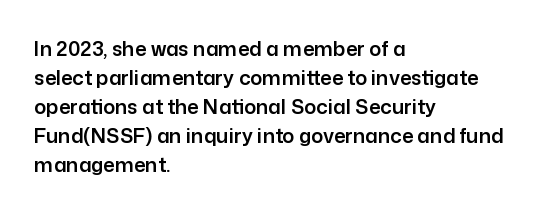
The image shows 20 px text type, upright; set left-aligned, normal line spacing (1.45x), normal letter spacing, not underlined.
